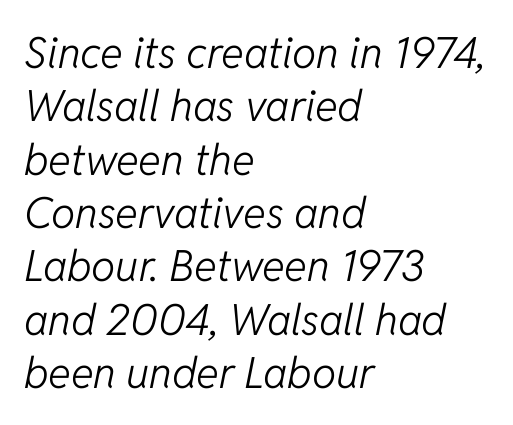
{"italic": "yes", "lean": "right", "slant_degrees": 11, "bold": "no", "weight": "light", "width": "normal", "stroke_contrast": "low", "x_height": "medium", "monospaced": "no", "underline": "no", "align": "left", "line_spacing_ratio": 1.24, "letter_spacing": "normal", "letter_spacing_em": 0.0, "glyph_px": 43}
